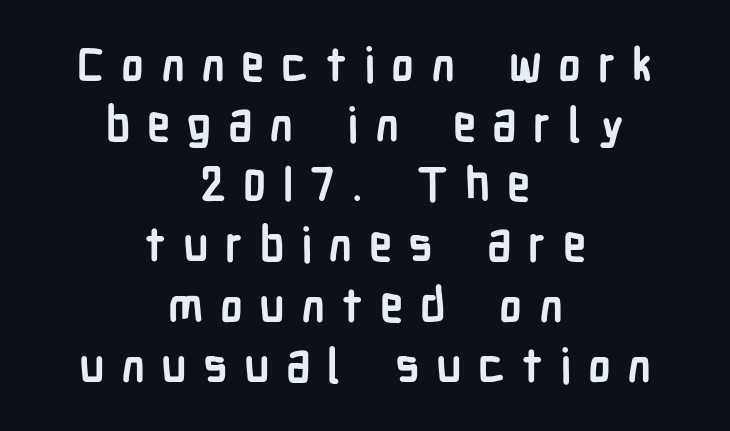
The image shows 47 px semibold, condensed sans-serif type, upright; set centered, normal line spacing (1.28x), unusually wide letter spacing (+0.35 em), not underlined; low stroke contrast and a medium x-height.
